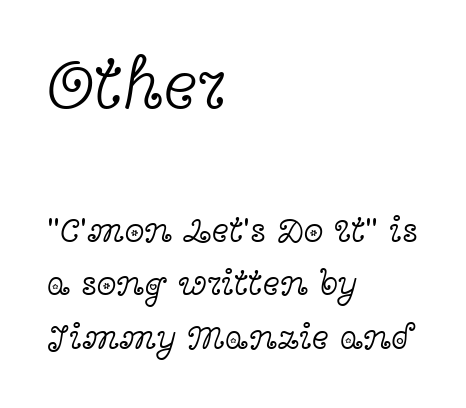
The image shows 72 px light, wide serif type; set left-aligned, normal line spacing (1.48x), normal letter spacing, not underlined; the first (top) block is 2.0x larger; a medium x-height.
